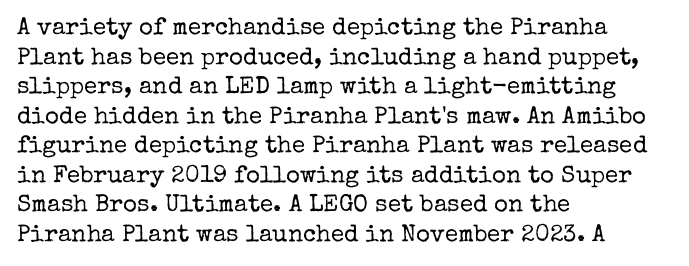
Q: Is the text bold? A: No.
Q: Is the text italic (slanted)? A: No, it is upright.
Q: Is the text underlined? A: No.
Q: How is the paragraph aligned? A: Left-aligned.
Q: Is the spacing between letters normal or unusually wide? A: Normal.
